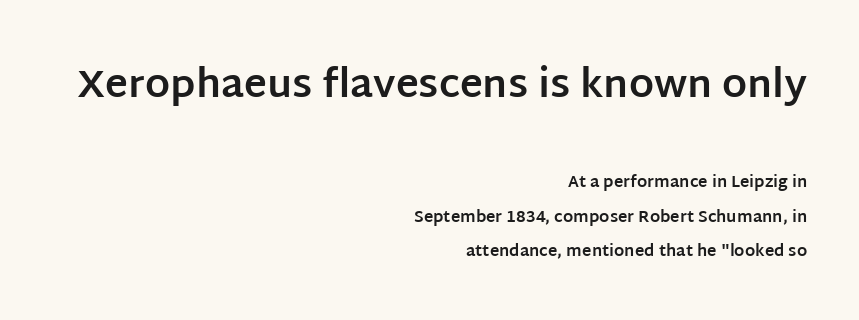
The image shows 39 px bold sans-serif type, upright; set right-aligned, loose line spacing (2.17x), normal letter spacing, not underlined; the first (top) block is 2.44x larger; low stroke contrast and a large x-height.
